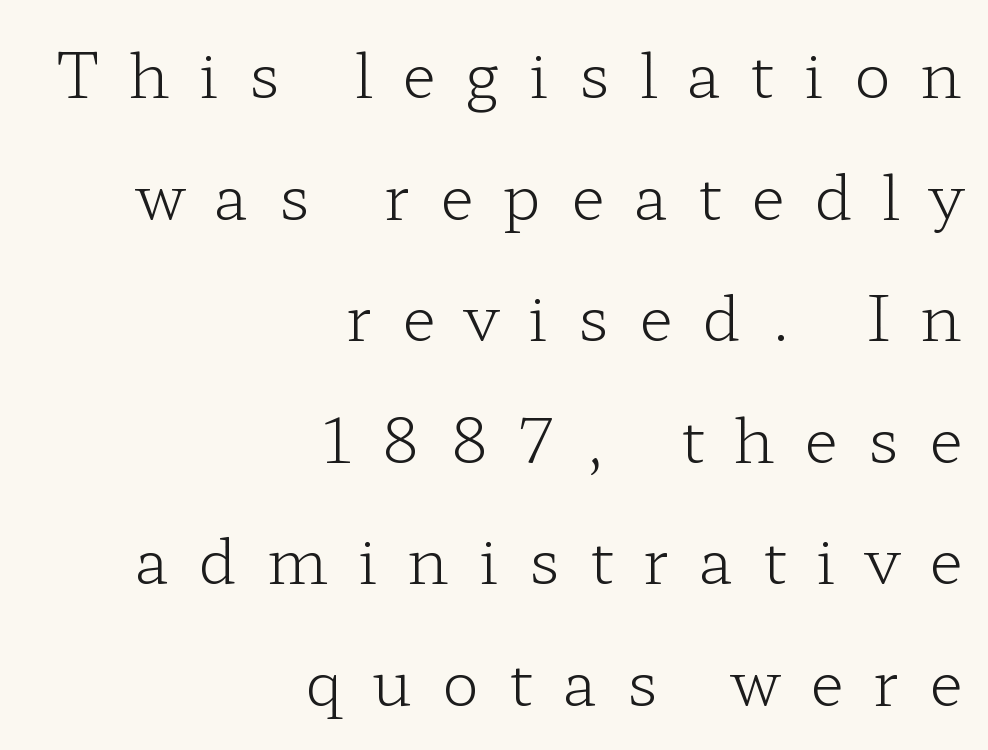
Short and long lines alike share a common ending point at right. In terms of letterform style, serifs are clearly present. The strip under each line holds only bare page. Weight: regular or lighter. The letters advance in unequal steps, a hallmark of proportional type. Loose tracking; the words dissolve into strings of separated letters.
